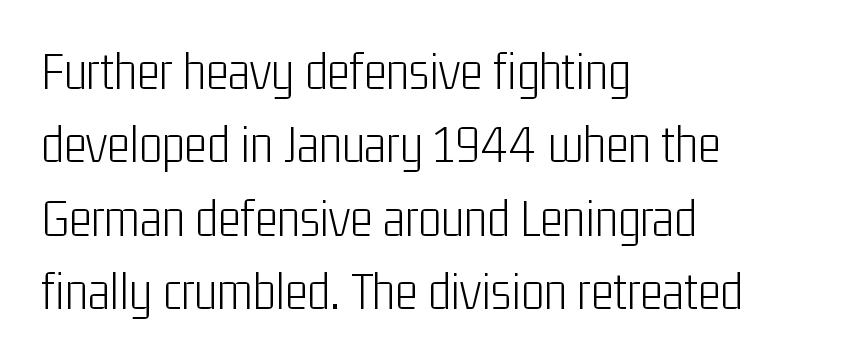
Q: Is the text bold? A: No.
Q: Is the text italic (slanted)? A: No, it is upright.
Q: Is the typeface a serif or a sans-serif typeface? A: Sans-serif.
Q: Is the text underlined? A: No.
Q: How is the paragraph aligned? A: Left-aligned.
Q: Is the spacing between letters normal or unusually wide? A: Normal.
Q: Is the spacing between lines tight, normal or loose? A: Normal.
Q: Width (condensed, normal, or wide)? A: Condensed.
Q: Stroke contrast? A: Low.
Q: x-height? A: Medium.
Q: Monospaced? A: No.
